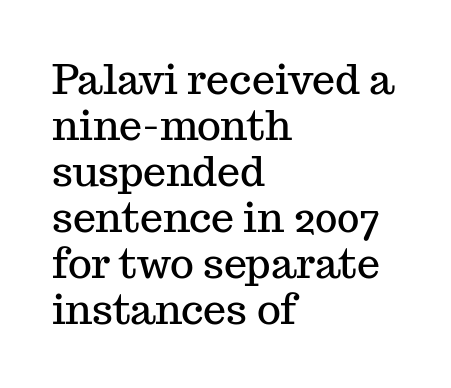
Each letter keeps its own natural width here, so spacing adapts to shape. Upright lettering throughout. The paragraph shown leans on its left margin. You can tell from the footed stems that serif type was used. Interline gaps are noticeably narrow in this sample.
